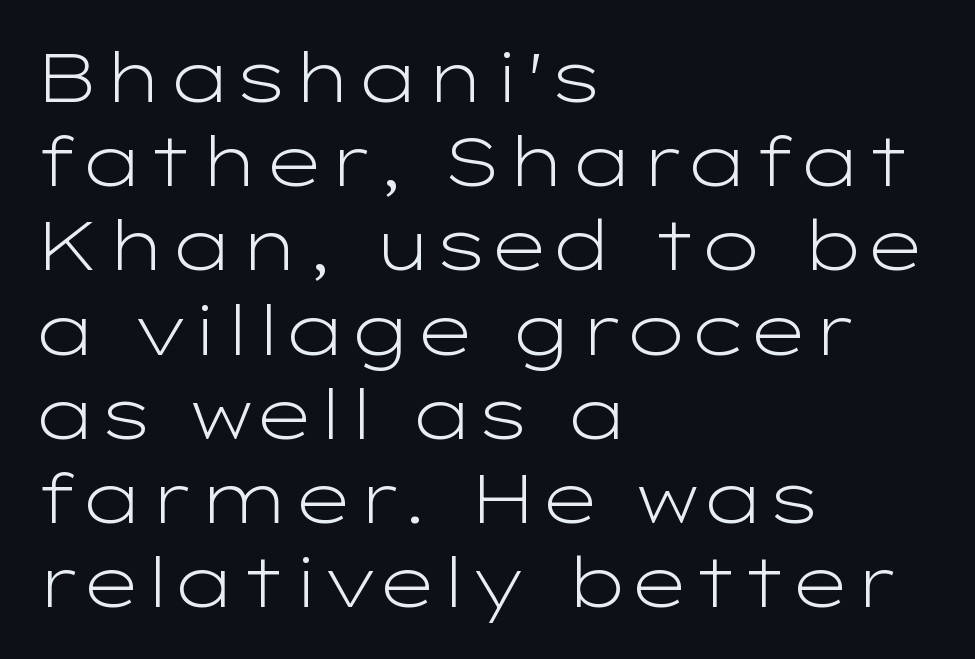
The lettering stays uniformly vertical, giving the passage a roman look. This sample has the flowing, uneven cadence of proportional lettering. The letters look calm and open, with moderate or lighter stems. Bare-footed words on every line. Alignment: flush left. The tracking reads as untouched default to a designer's eye.
